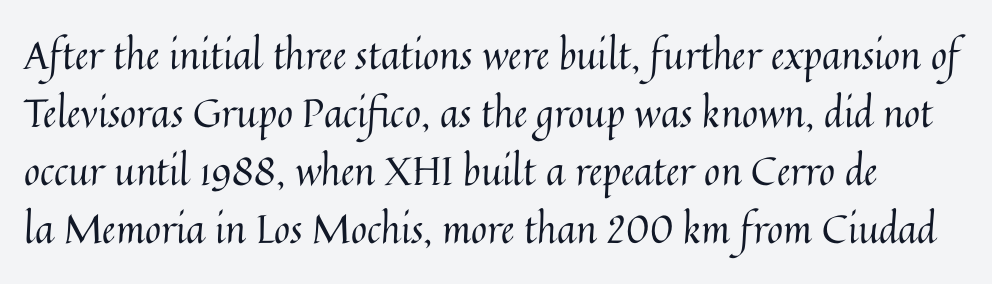
Q: Is the text bold? A: No.
Q: Is the text underlined? A: No.
Q: Is the spacing between letters normal or unusually wide? A: Normal.
Q: Is the spacing between lines tight, normal or loose? A: Normal.
Q: Width (condensed, normal, or wide)? A: Normal.
Q: Stroke contrast? A: Medium.
Q: x-height? A: Medium.
Q: Monospaced? A: No.
